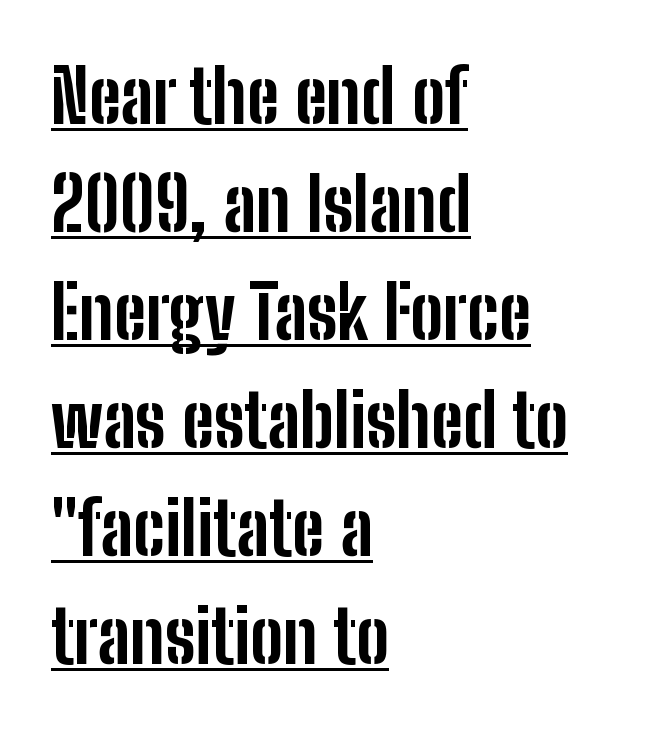
The face used here is proportionally spaced, like ordinary book or web type. The typesetter has applied underlining to the passage shown. Horizontally, the lines are justified to the leading edge only. A typesetter would call this leading conventional body-copy spacing.
